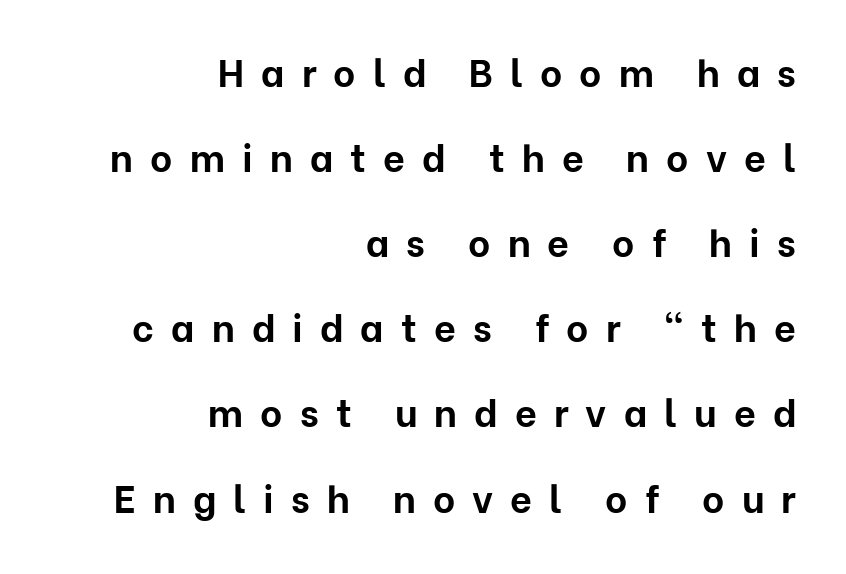
Q: Is the text bold? A: Yes.
Q: Is the text italic (slanted)? A: No, it is upright.
Q: Is the typeface a serif or a sans-serif typeface? A: Sans-serif.
Q: Is the text underlined? A: No.
Q: How is the paragraph aligned? A: Right-aligned.
Q: Is the spacing between letters normal or unusually wide? A: Unusually wide.
Q: Is the spacing between lines tight, normal or loose? A: Loose.
Q: Width (condensed, normal, or wide)? A: Normal.
Q: Stroke contrast? A: Low.
Q: x-height? A: Medium.
Q: Monospaced? A: No.
